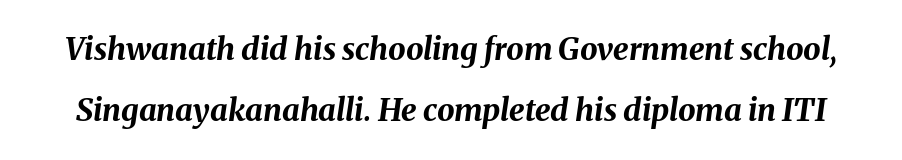
{"italic": "yes", "lean": "right", "slant_degrees": 8, "bold": "yes", "weight": "bold", "width": "normal", "stroke_contrast": "medium", "x_height": "medium", "monospaced": "no", "underline": "no", "line_spacing": "loose", "line_spacing_ratio": 1.97, "letter_spacing": "normal", "letter_spacing_em": 0.0, "glyph_px": 31}
